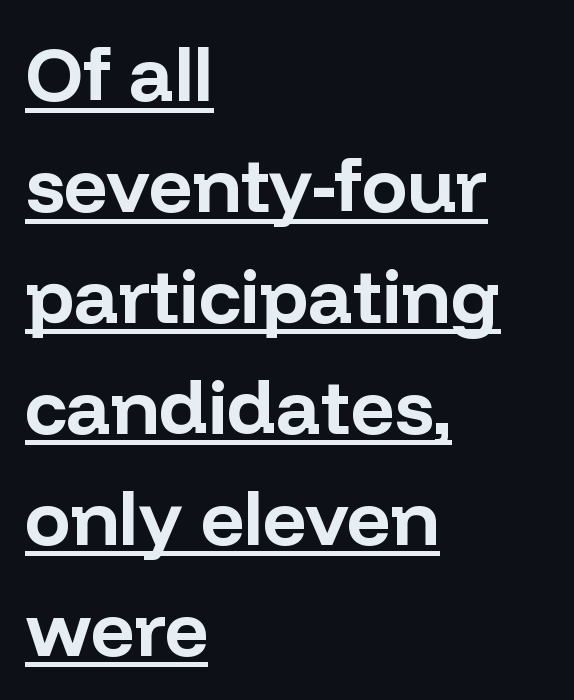
{"serif": "no", "italic": "no", "bold": "yes", "weight": "bold", "width": "normal", "stroke_contrast": "low", "x_height": "medium", "monospaced": "no", "underline": "yes", "align": "left", "line_spacing": "normal", "line_spacing_ratio": 1.46, "letter_spacing": "normal", "letter_spacing_em": 0.0, "glyph_px": 76}
